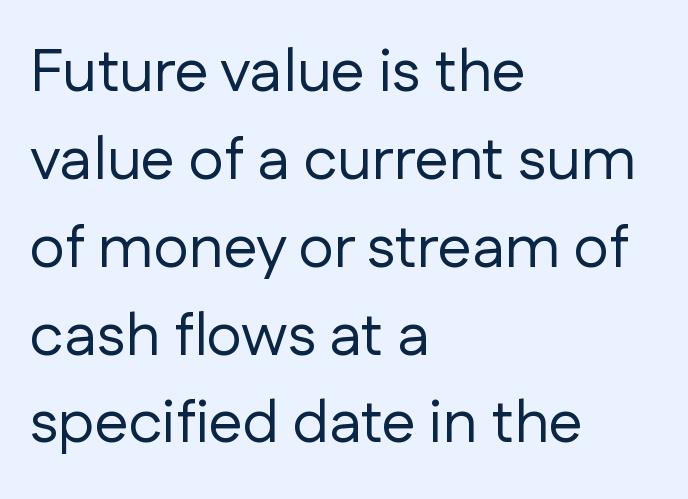
The image shows 61 px regular-weight sans-serif type, upright; set left-aligned, normal line spacing (1.44x), normal letter spacing, not underlined; low stroke contrast and a medium x-height.
